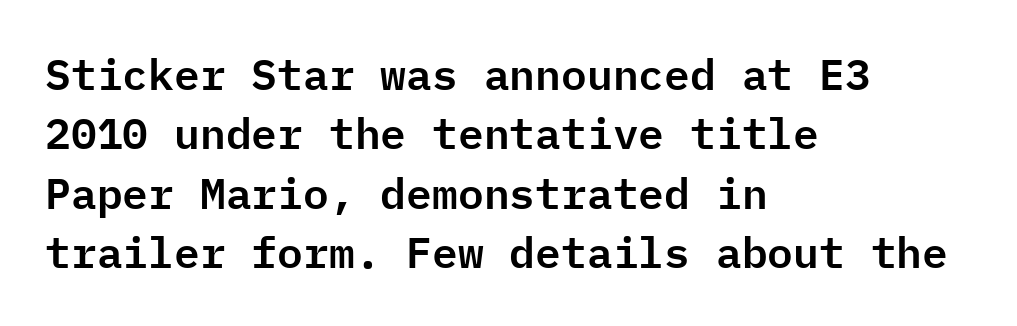
Q: Is the text italic (slanted)? A: No, it is upright.
Q: Is the typeface a serif or a sans-serif typeface? A: Sans-serif.
Q: Is the text underlined? A: No.
Q: How is the paragraph aligned? A: Left-aligned.
Q: Is the spacing between letters normal or unusually wide? A: Normal.
Q: Is the spacing between lines tight, normal or loose? A: Normal.
Q: Width (condensed, normal, or wide)? A: Normal.
Q: Stroke contrast? A: Low.
Q: x-height? A: Medium.
Q: Monospaced? A: Yes.
